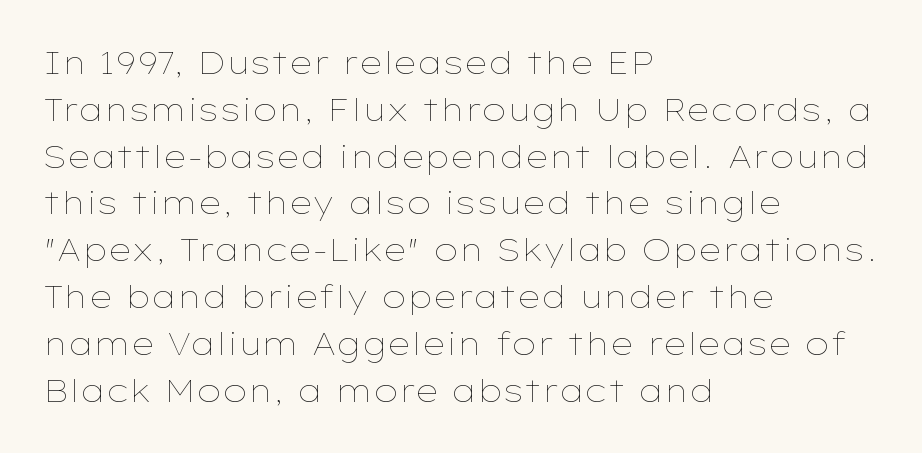
{"italic": "no", "bold": "no", "weight": "thin", "width": "wide", "stroke_contrast": "low", "x_height": "medium", "monospaced": "no", "underline": "no", "align": "left", "line_spacing": "normal", "line_spacing_ratio": 1.51, "letter_spacing": "normal", "letter_spacing_em": 0.0, "glyph_px": 31}
